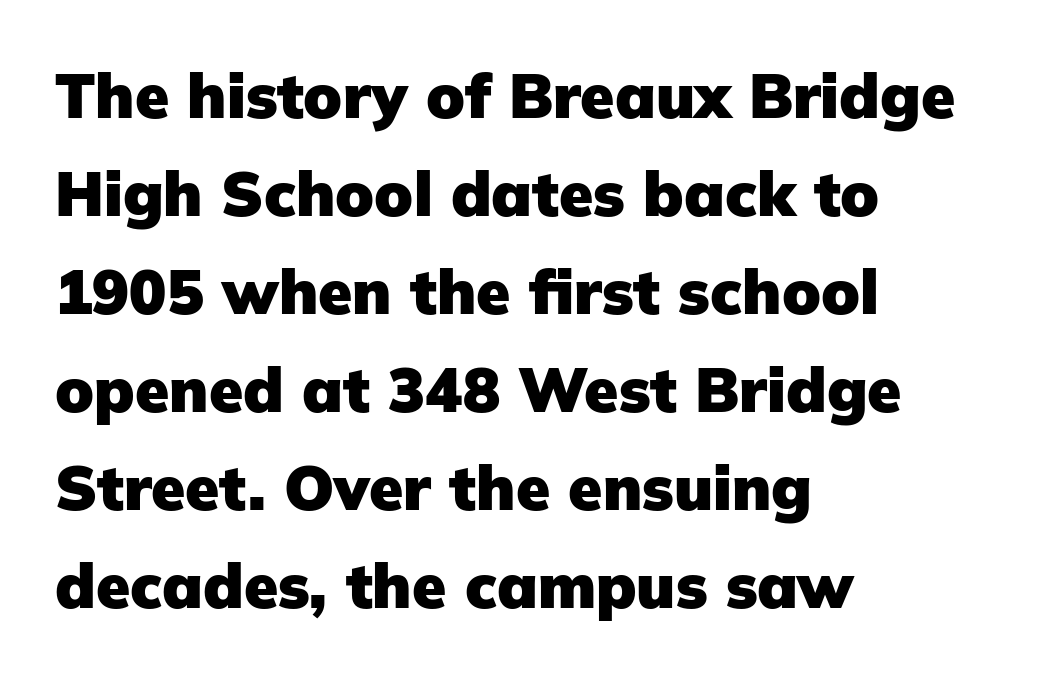
Students, observe: this is what conventionally led text looks like. Heavy-handed strokes throughout: this text is bold. Rendered with straight, roman letterforms. A typesetter would call this proportional, since set widths differ per character. The typeface chosen for these lines omits serifs. Look at the tracking — it's just the regular setting, nothing added.
